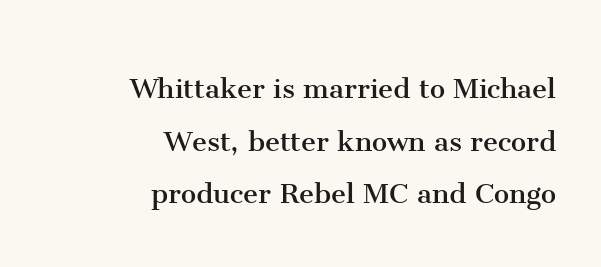
The passage shown is typed in a proportional face where columns would drift. The lines are quadded right. Does the type have serifs? Yes, each stem ends in a small foot. Do the letters lean? They stand straight. How would I describe the line gaps? Plain and ordinary. Ink coverage per letter is moderate at most.
